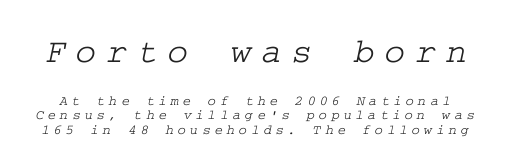
The image shows 35 px wide serif type; set tight line spacing (1.01x), unusually wide letter spacing (+0.29 em), not underlined; the first (top) block is 2.5x larger; low stroke contrast and a medium x-height.
